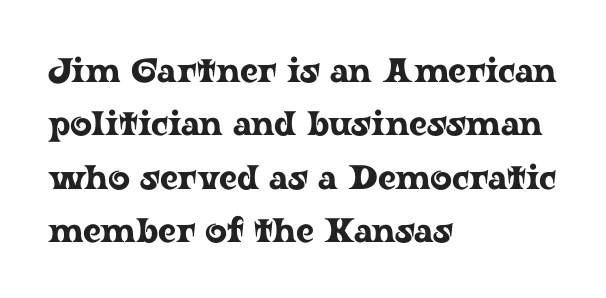
The image shows 34 px wide serif type, upright; set left-aligned, normal line spacing (1.57x), normal letter spacing, not underlined; low stroke contrast and a medium x-height.
